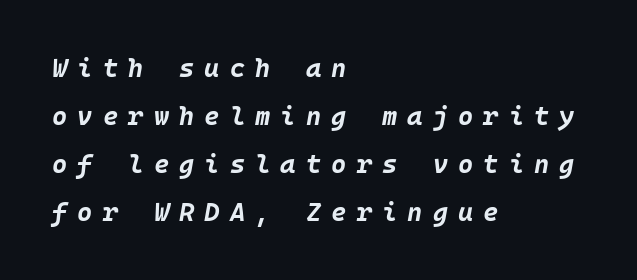
Strong, thick strokes mark this as bold type. The specimen omits any rule beneath the text block's lines. The type is letterspaced generously, with wide tracking. Italic? Definitely — the glyphs are oblique. A student would call this left alignment; a typographer would say flush left, rag right.
